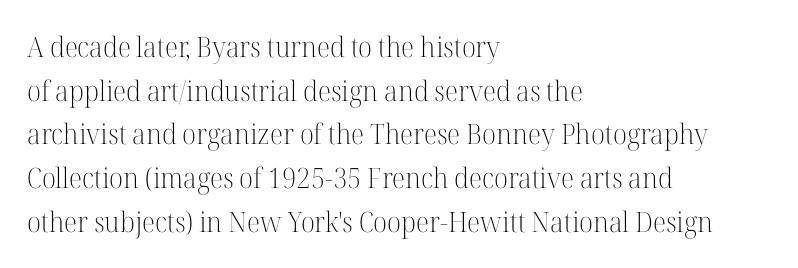
{"serif": "yes", "italic": "no", "bold": "no", "weight": "light", "width": "normal", "stroke_contrast": "high", "x_height": "medium", "monospaced": "no", "underline": "no", "align": "left", "line_spacing": "normal", "line_spacing_ratio": 1.56, "letter_spacing": "normal", "letter_spacing_em": 0.0, "glyph_px": 28}
